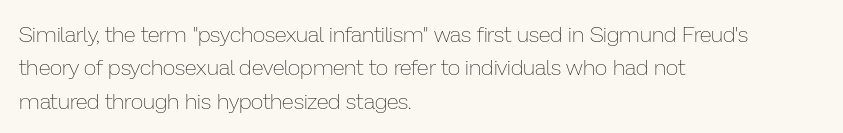
Q: Is the text bold? A: No.
Q: Is the text italic (slanted)? A: No, it is upright.
Q: Is the text underlined? A: No.
Q: How is the paragraph aligned? A: Left-aligned.
Q: Is the spacing between letters normal or unusually wide? A: Normal.
Q: Is the spacing between lines tight, normal or loose? A: Normal.
